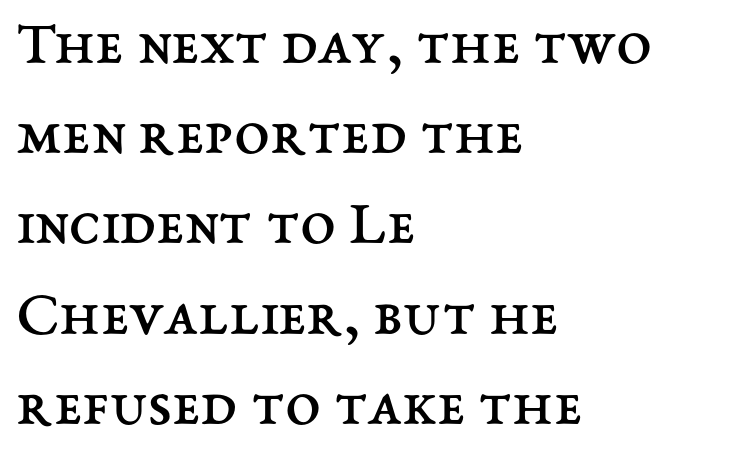
The passage shown is not underscored anywhere. The passage shown has conventional tracking throughout. Style check: upright. If you drew a ruler down the left edge, every line would touch it.
